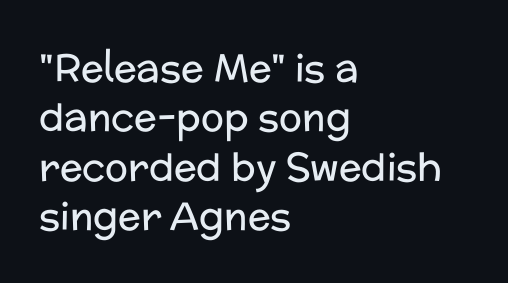
{"serif": "no", "italic": "no", "bold": "no", "weight": "regular", "width": "normal", "stroke_contrast": "low", "x_height": "medium", "monospaced": "no", "underline": "no", "align": "left", "line_spacing": "normal", "line_spacing_ratio": 1.3, "letter_spacing": "normal", "letter_spacing_em": 0.0, "glyph_px": 38}
